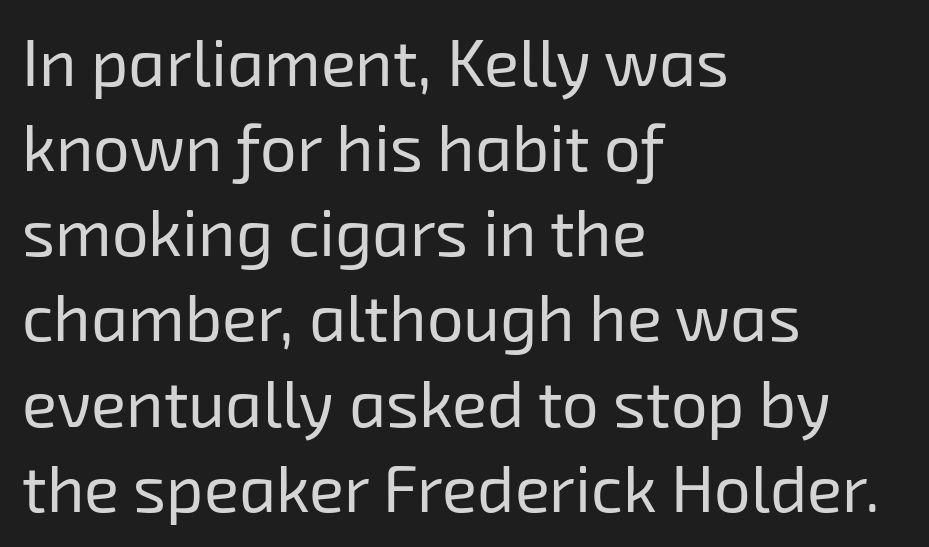
The image shows 65 px regular-weight sans-serif type; set left-aligned, normal line spacing (1.31x), normal letter spacing, not underlined; low stroke contrast and a medium x-height.
